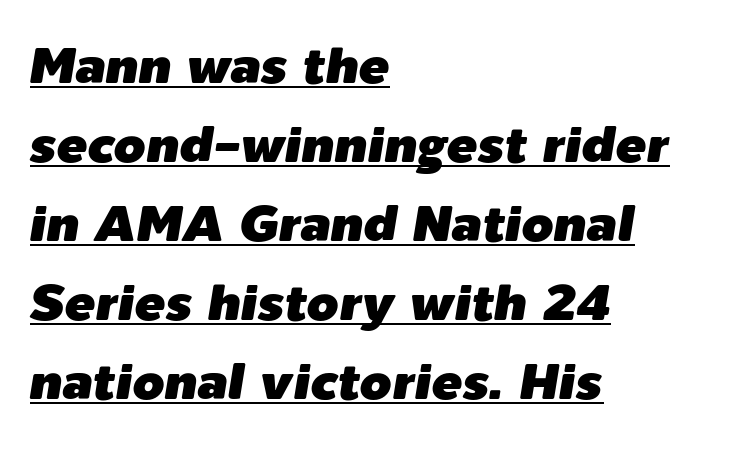
The image shows 51 px text type, italic (leaning right); set left-aligned, normal line spacing (1.55x), normal letter spacing, underlined; low stroke contrast and a medium x-height.
